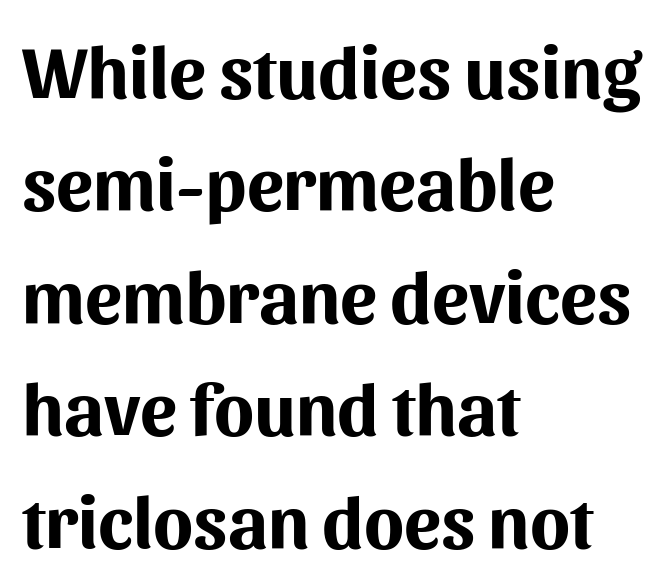
Q: Is the text bold? A: Yes.
Q: Is the text italic (slanted)? A: No, it is upright.
Q: Is the typeface a serif or a sans-serif typeface? A: Sans-serif.
Q: Is the text underlined? A: No.
Q: How is the paragraph aligned? A: Left-aligned.
Q: Is the spacing between letters normal or unusually wide? A: Normal.
Q: Is the spacing between lines tight, normal or loose? A: Normal.
Q: Width (condensed, normal, or wide)? A: Normal.
Q: Stroke contrast? A: Medium.
Q: x-height? A: Medium.
Q: Monospaced? A: No.
